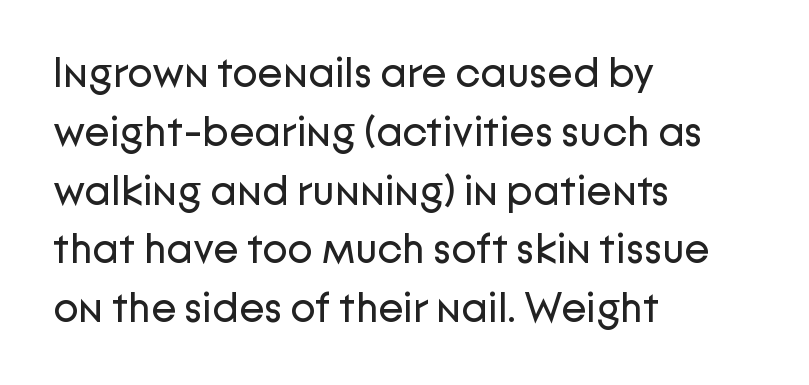
The image shows 42 px regular-weight sans-serif type, upright; set left-aligned, normal line spacing (1.4x), normal letter spacing, not underlined; low stroke contrast and a medium x-height.
